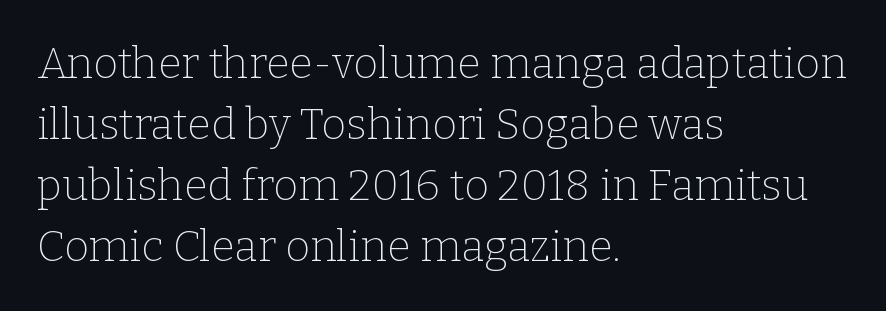
Q: Is the text bold? A: No.
Q: Is the text italic (slanted)? A: No, it is upright.
Q: Is the typeface a serif or a sans-serif typeface? A: Serif.
Q: Is the text underlined? A: No.
Q: How is the paragraph aligned? A: Left-aligned.
Q: Is the spacing between letters normal or unusually wide? A: Normal.
Q: Is the spacing between lines tight, normal or loose? A: Normal.
Q: Width (condensed, normal, or wide)? A: Normal.
Q: Stroke contrast? A: Low.
Q: x-height? A: Medium.
Q: Monospaced? A: No.
